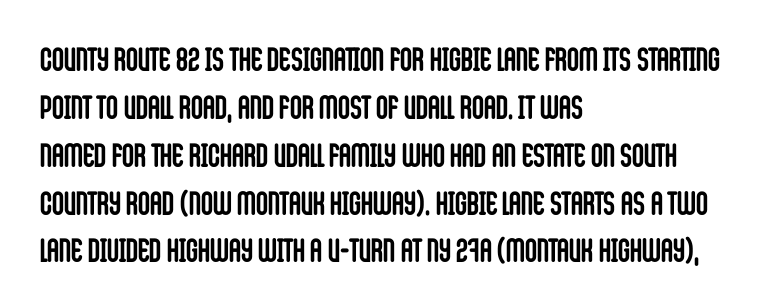
Q: Is the text bold? A: Yes.
Q: Is the text italic (slanted)? A: No, it is upright.
Q: Is the typeface a serif or a sans-serif typeface? A: Sans-serif.
Q: Is the text underlined? A: No.
Q: How is the paragraph aligned? A: Left-aligned.
Q: Is the spacing between letters normal or unusually wide? A: Normal.
Q: Is the spacing between lines tight, normal or loose? A: Normal.
Q: Width (condensed, normal, or wide)? A: Condensed.
Q: Stroke contrast? A: Low.
Q: x-height? A: Large.
Q: Monospaced? A: No.
